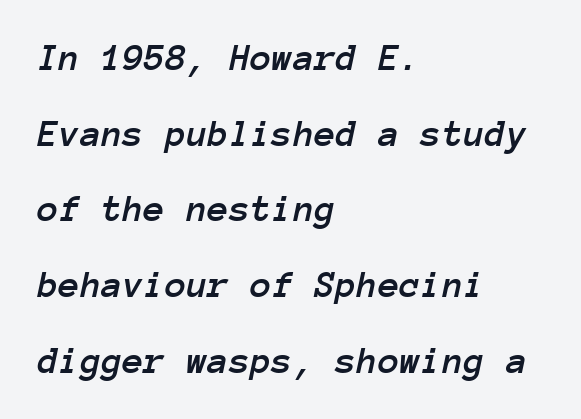
{"italic": "yes", "lean": "right", "slant_degrees": 12, "width": "normal", "stroke_contrast": "low", "x_height": "medium", "monospaced": "yes", "underline": "no", "align": "left", "line_spacing": "loose", "line_spacing_ratio": 1.94, "letter_spacing": "normal", "letter_spacing_em": 0.0, "glyph_px": 39}
